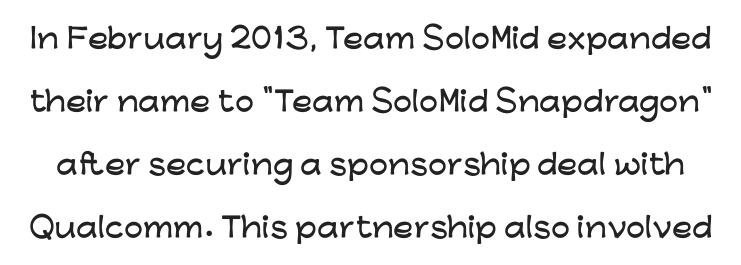
The image shows 27 px text type, upright; set loose line spacing (2.33x), normal letter spacing, not underlined.
